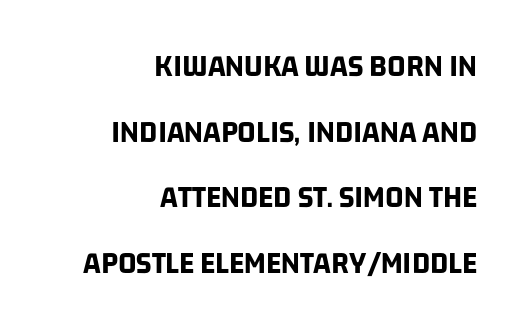
This rendering uses right alignment, leaving the left contour irregular. The line texture is even and compact thanks to regular tracking. A full-strength bold gives these letters their thick strokes. Honestly, there is no underline to notice here at all. Summary of vertical rhythm: relaxed, with wide interline spacing. Think of a printed novel: that variable character pitch is what you see here.
